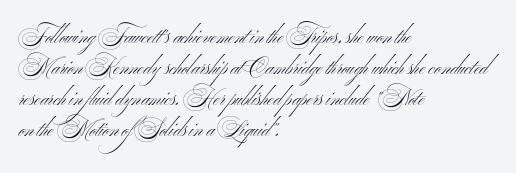
The image shows 21 px text type; set left-aligned, normal line spacing (1.48x), normal letter spacing, not underlined.
